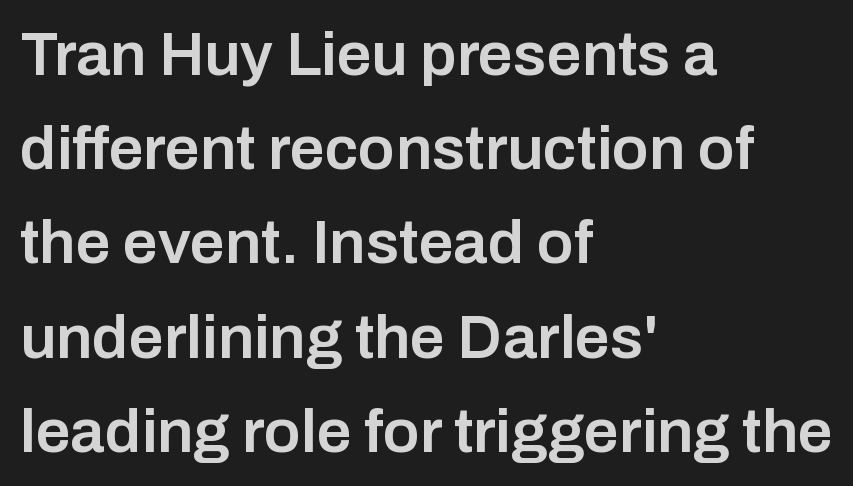
The image shows 62 px semibold sans-serif type, upright; set left-aligned, normal line spacing (1.52x), normal letter spacing, not underlined; low stroke contrast and a medium x-height.
